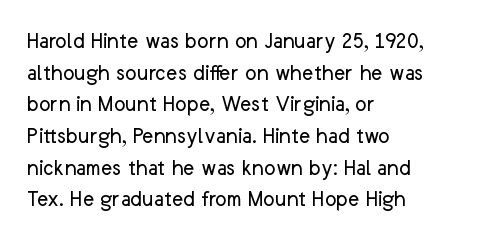
Leftover space on each line is placed entirely after the last word. The typesetting does not lean heavy: it is not bold. Honestly, the letter spacing is just normal — you wouldn't notice it. Underline: absent. If you drew a line through each stem, it would be perfectly vertical.
